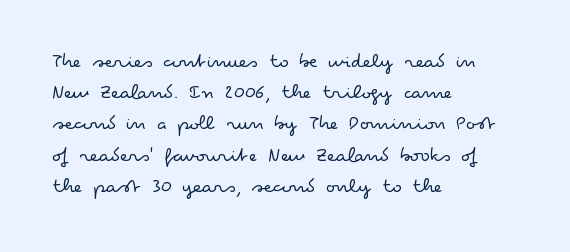
The image shows 22 px text type, upright; set left-aligned, normal line spacing (1.42x), normal letter spacing, not underlined.
